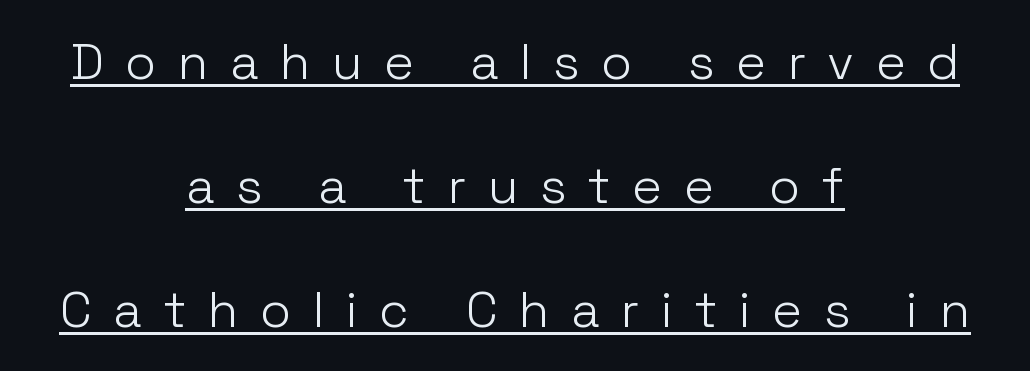
{"serif": "no", "italic": "no", "bold": "no", "weight": "light", "width": "normal", "stroke_contrast": "low", "x_height": "medium", "monospaced": "no", "underline": "yes", "align": "center", "line_spacing": "loose", "line_spacing_ratio": 2.48, "letter_spacing": "wide", "letter_spacing_em": 0.43, "glyph_px": 50}
